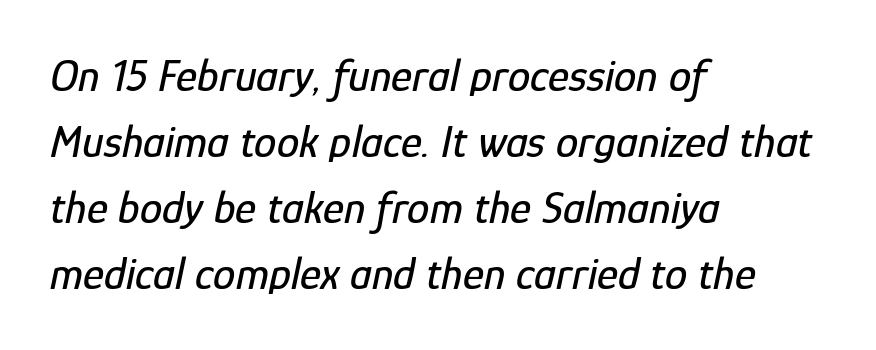
The image shows 45 px condensed type, italic (leaning right); set left-aligned, normal line spacing (1.47x), normal letter spacing, not underlined; low stroke contrast and a medium x-height.
